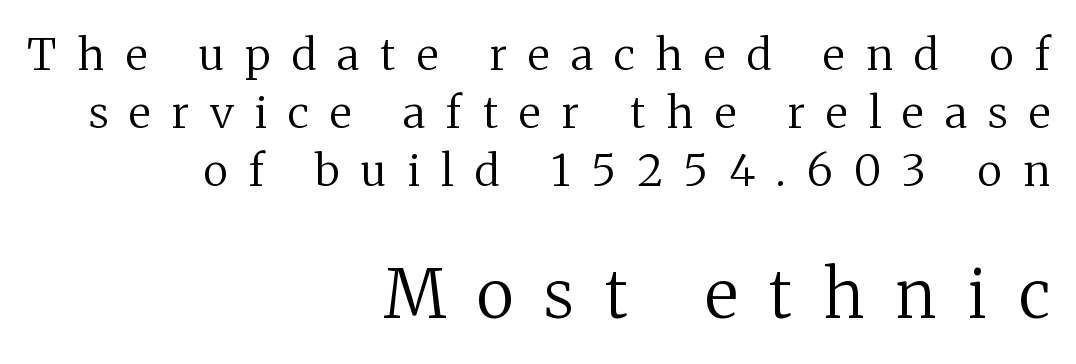
{"serif": "yes", "italic": "no", "bold": "no", "weight": "regular", "width": "normal", "stroke_contrast": "medium", "x_height": "medium", "monospaced": "no", "underline": "no", "align": "right", "line_spacing": "normal", "line_spacing_ratio": 1.32, "letter_spacing": "wide", "letter_spacing_em": 0.48, "larger_block": "second", "size_ratio": 1.5, "glyph_px": 66}
